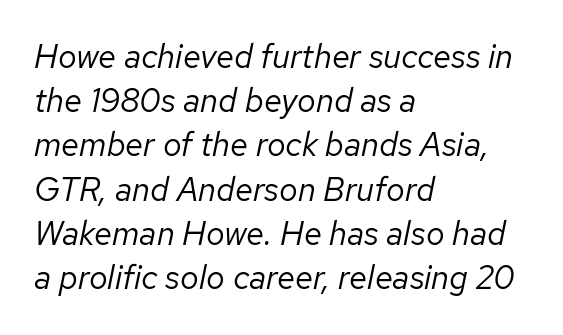
Q: Is the text bold? A: No.
Q: Is the text italic (slanted)? A: Yes, it leans right by about 12 degrees.
Q: Is the text underlined? A: No.
Q: How is the paragraph aligned? A: Left-aligned.
Q: Is the spacing between letters normal or unusually wide? A: Normal.
Q: Is the spacing between lines tight, normal or loose? A: Normal.
Q: Width (condensed, normal, or wide)? A: Normal.
Q: Stroke contrast? A: Low.
Q: x-height? A: Medium.
Q: Monospaced? A: No.
